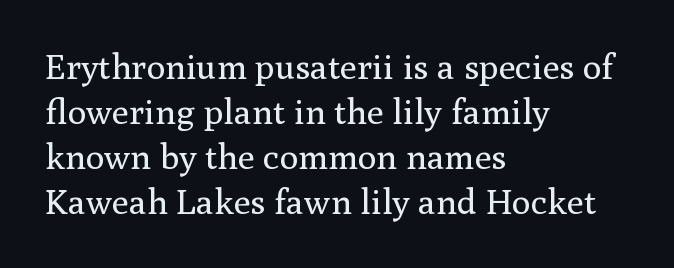
The image shows 35 px regular-weight serif type, upright; set left-aligned, normal line spacing (1.29x), normal letter spacing, not underlined; medium stroke contrast and a medium x-height.
